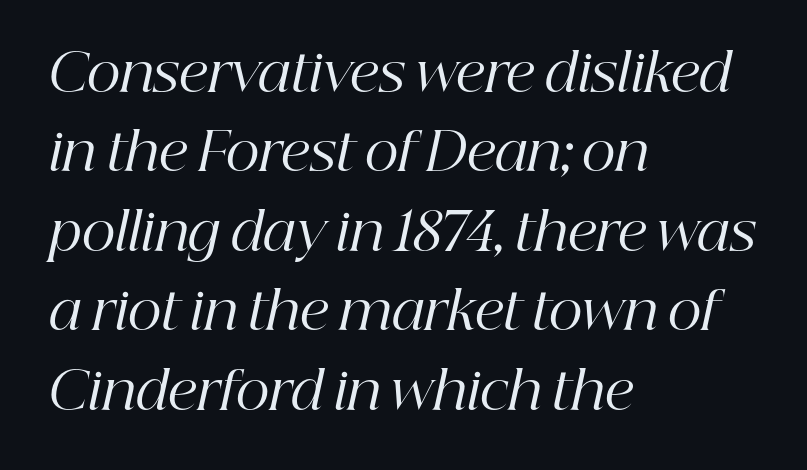
Q: Is the text bold? A: No.
Q: Is the text italic (slanted)? A: Yes, it leans right by about 12 degrees.
Q: Is the typeface a serif or a sans-serif typeface? A: Serif.
Q: Is the text underlined? A: No.
Q: How is the paragraph aligned? A: Left-aligned.
Q: Is the spacing between letters normal or unusually wide? A: Normal.
Q: Is the spacing between lines tight, normal or loose? A: Normal.
Q: Width (condensed, normal, or wide)? A: Normal.
Q: Stroke contrast? A: High.
Q: x-height? A: Medium.
Q: Monospaced? A: No.
